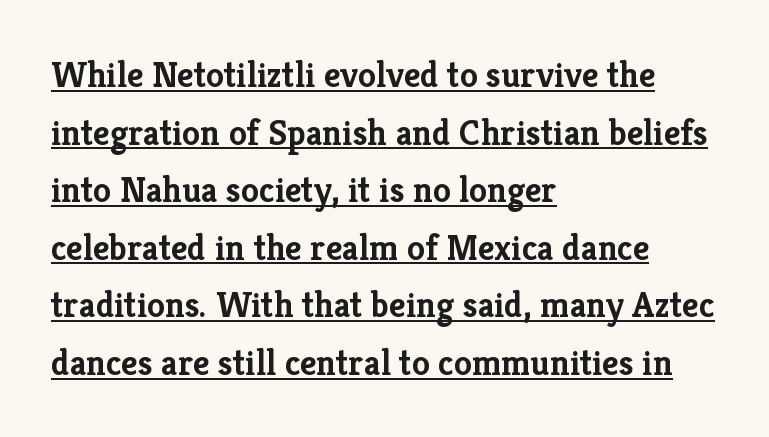
Inter-character spacing is left at the font's built-in metrics. Underlining? Definitely there. Honestly, the row spacing looks completely unremarkable. The type family on display is of the serif kind. You'd pick this weight for a headline — it's a proper bold.
